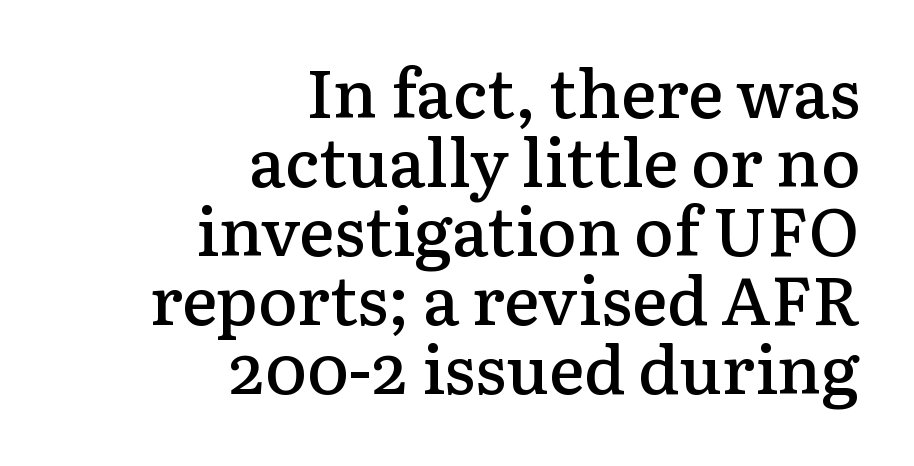
The lines are packed closely together with very little leading. Reading down the block, your eye finds every line finishing at a fixed right position. Characters remain perfectly vertical along every line. Think of a printed novel: that variable character pitch is what you see here.
